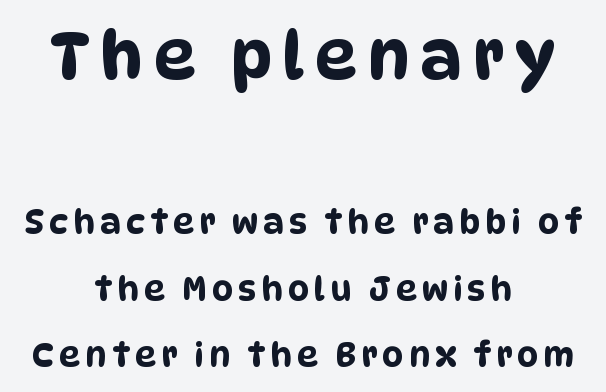
Q: Is the typeface a serif or a sans-serif typeface? A: Sans-serif.
Q: Is the text underlined? A: No.
Q: How is the paragraph aligned? A: Centered.
Q: Is the spacing between lines tight, normal or loose? A: Loose.
Q: Which block of text is set in a larger size, the first (top) or the second (bottom)? A: The first (top) one.
Q: Width (condensed, normal, or wide)? A: Condensed.
Q: Stroke contrast? A: Low.
Q: x-height? A: Large.
Q: Monospaced? A: No.
